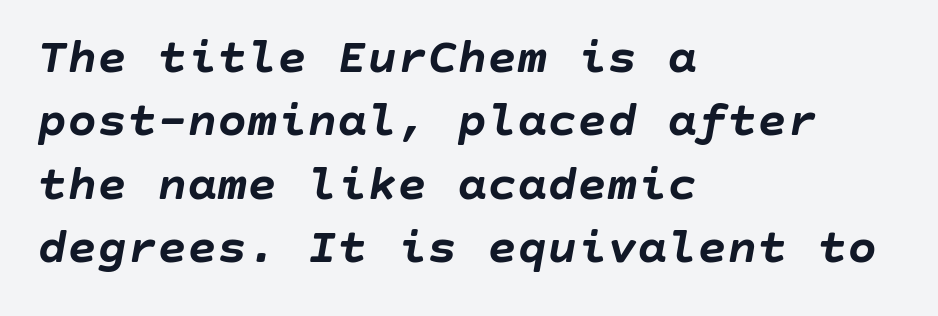
The image shows 50 px semibold type, italic (leaning right); set left-aligned, normal line spacing (1.27x), normal letter spacing, not underlined; low stroke contrast and a large x-height.
